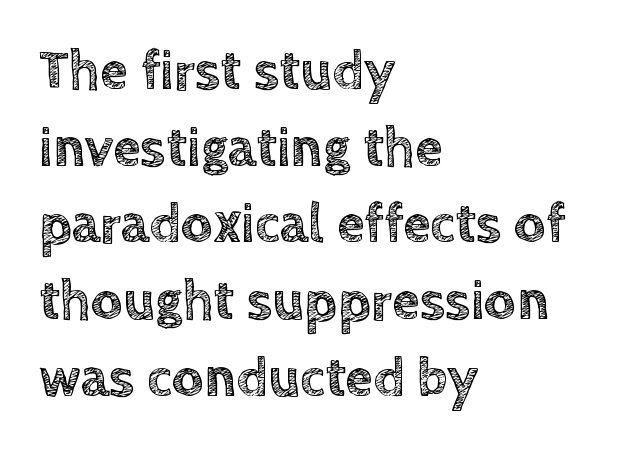
Q: Is the text italic (slanted)? A: No, it is upright.
Q: Is the text underlined? A: No.
Q: How is the paragraph aligned? A: Left-aligned.
Q: Is the spacing between letters normal or unusually wide? A: Normal.
Q: Is the spacing between lines tight, normal or loose? A: Normal.
Q: Width (condensed, normal, or wide)? A: Normal.
Q: x-height? A: Large.
Q: Monospaced? A: No.
